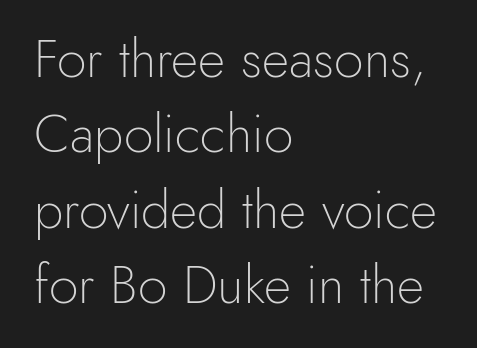
{"serif": "no", "italic": "no", "bold": "no", "weight": "light", "width": "normal", "x_height": "small", "monospaced": "no", "underline": "no", "align": "left", "line_spacing": "normal", "line_spacing_ratio": 1.42, "letter_spacing": "normal", "letter_spacing_em": 0.0, "glyph_px": 53}
